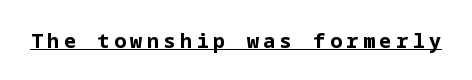
Q: Is the text bold? A: Yes.
Q: Is the text italic (slanted)? A: No, it is upright.
Q: Is the text underlined? A: Yes.
Q: Is the spacing between letters normal or unusually wide? A: Unusually wide.
